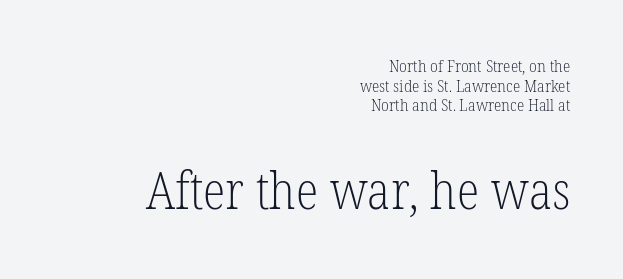
Q: Is the text bold? A: No.
Q: Is the text italic (slanted)? A: No, it is upright.
Q: Is the typeface a serif or a sans-serif typeface? A: Serif.
Q: Is the text underlined? A: No.
Q: How is the paragraph aligned? A: Right-aligned.
Q: Is the spacing between letters normal or unusually wide? A: Normal.
Q: Is the spacing between lines tight, normal or loose? A: Tight.
Q: Which block of text is set in a larger size, the first (top) or the second (bottom)? A: The second (bottom) one.
Q: Width (condensed, normal, or wide)? A: Condensed.
Q: Stroke contrast? A: Low.
Q: x-height? A: Medium.
Q: Monospaced? A: No.
